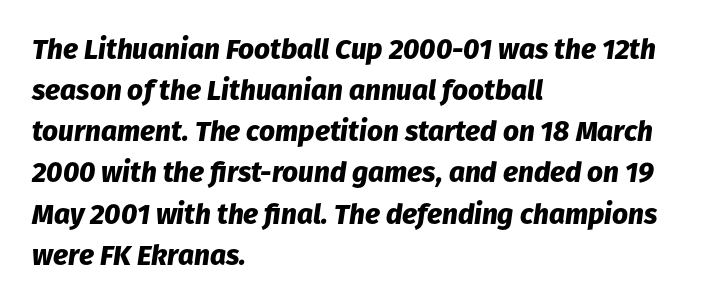
{"italic": "yes", "lean": "right", "slant_degrees": 8, "bold": "yes", "weight": "heavy", "width": "normal", "stroke_contrast": "low", "x_height": "medium", "monospaced": "no", "underline": "no", "align": "left", "line_spacing": "normal", "line_spacing_ratio": 1.47, "letter_spacing": "normal", "letter_spacing_em": 0.0, "glyph_px": 28}
